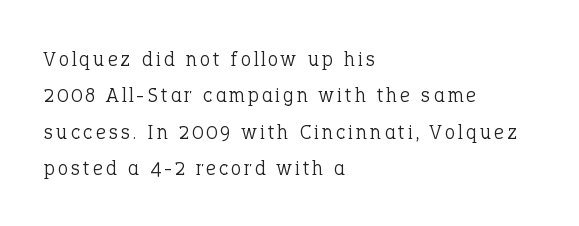
The image shows 21 px text type, upright; set left-aligned, line spacing 1.73x, not underlined.
